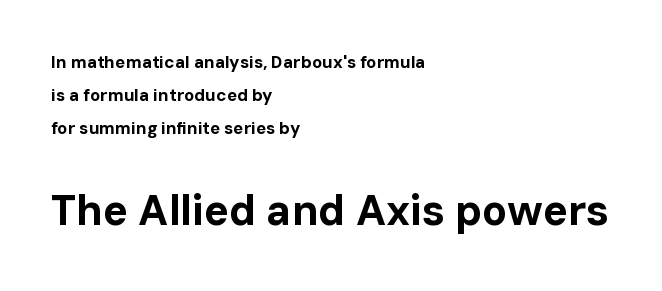
{"serif": "no", "italic": "no", "bold": "yes", "weight": "bold", "width": "normal", "stroke_contrast": "low", "x_height": "medium", "monospaced": "no", "underline": "no", "align": "left", "line_spacing": "loose", "line_spacing_ratio": 1.93, "letter_spacing": "normal", "letter_spacing_em": 0.0, "larger_block": "second", "size_ratio": 2.47, "glyph_px": 42}
